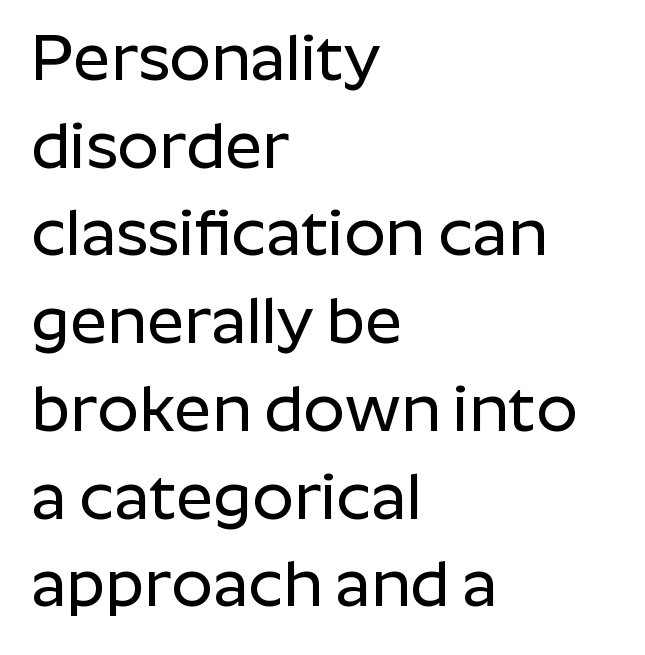
The designer went with a sans here, leaving each stem footless. Underlining? Definitely not there. What's the leading like? Ordinary, nothing unusual. The rendering uses natural spacing where letterforms have individual widths. Default kerning and tracking; the words read as compact shapes. If you drew a ruler down the left edge, every line would touch it.
